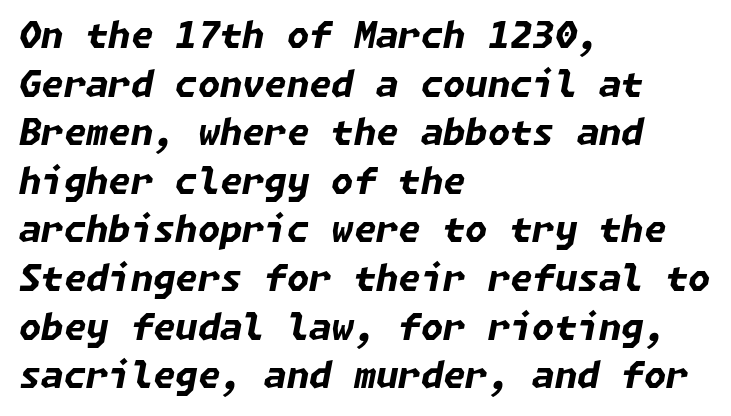
{"italic": "yes", "lean": "right", "slant_degrees": 11, "bold": "yes", "weight": "bold", "width": "normal", "stroke_contrast": "low", "x_height": "medium", "underline": "no", "align": "left", "line_spacing": "normal", "line_spacing_ratio": 1.35, "letter_spacing": "normal", "letter_spacing_em": 0.0, "glyph_px": 36}
